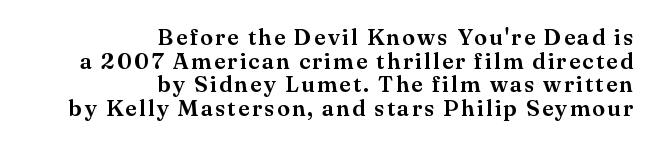
The image shows 23 px text type, upright; set right-aligned, tight line spacing (1.03x), not underlined.
